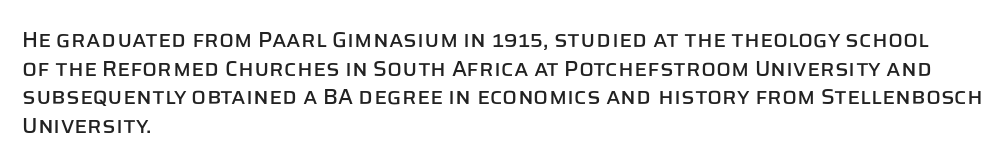
{"italic": "no", "underline": "no", "align": "left", "line_spacing": "normal", "line_spacing_ratio": 1.3, "letter_spacing": "normal", "letter_spacing_em": 0.0, "glyph_px": 22}
